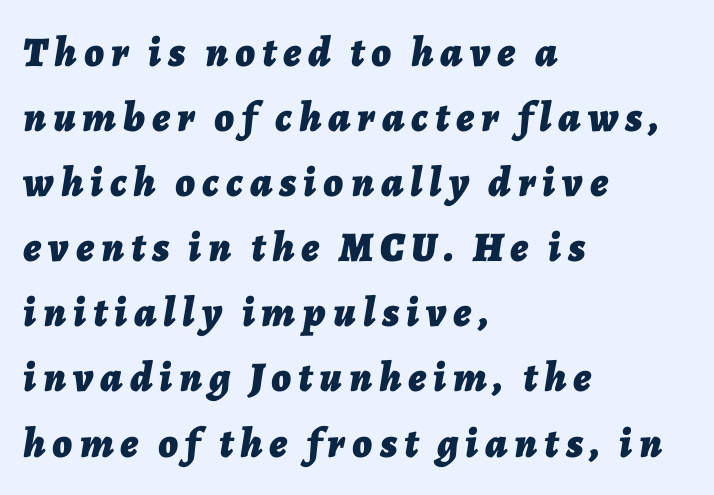
Q: Is the text bold? A: Yes.
Q: Is the text italic (slanted)? A: Yes, it leans right by about 7 degrees.
Q: Is the text underlined? A: No.
Q: How is the paragraph aligned? A: Left-aligned.
Q: Is the spacing between lines tight, normal or loose? A: Normal.
Q: Width (condensed, normal, or wide)? A: Normal.
Q: Stroke contrast? A: Low.
Q: x-height? A: Medium.
Q: Monospaced? A: No.
